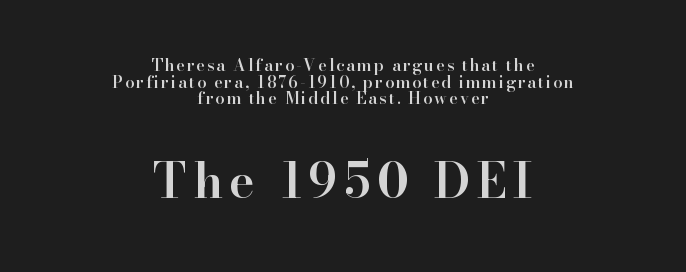
The image shows 49 px semibold serif type, upright; set centered, tight line spacing (1.04x), not underlined; the second (bottom) block is 3.06x larger; high stroke contrast and a small x-height.
